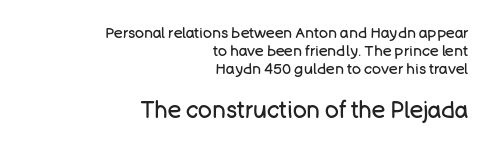
Q: Is the text bold? A: No.
Q: Is the text italic (slanted)? A: No, it is upright.
Q: Is the text underlined? A: No.
Q: How is the paragraph aligned? A: Right-aligned.
Q: Is the spacing between letters normal or unusually wide? A: Normal.
Q: Which block of text is set in a larger size, the first (top) or the second (bottom)? A: The second (bottom) one.
